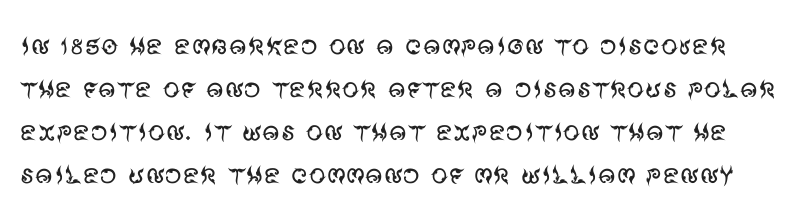
{"serif": "no", "italic": "no", "bold": "no", "weight": "regular", "width": "normal", "stroke_contrast": "medium", "x_height": "large", "monospaced": "no", "underline": "no", "line_spacing": "normal", "line_spacing_ratio": 1.26, "letter_spacing": "normal", "letter_spacing_em": 0.0, "glyph_px": 34}
